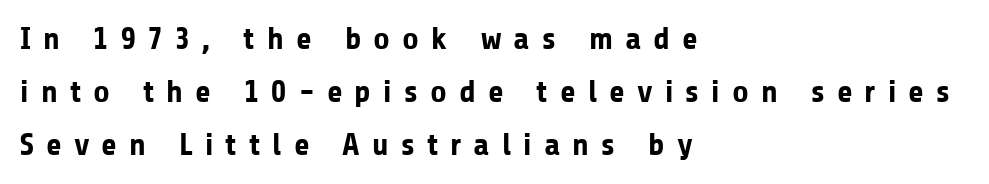
Q: Is the text bold? A: Yes.
Q: Is the text italic (slanted)? A: No, it is upright.
Q: Is the typeface a serif or a sans-serif typeface? A: Sans-serif.
Q: Is the text underlined? A: No.
Q: How is the paragraph aligned? A: Left-aligned.
Q: Is the spacing between letters normal or unusually wide? A: Unusually wide.
Q: Is the spacing between lines tight, normal or loose? A: Normal.
Q: Width (condensed, normal, or wide)? A: Normal.
Q: Stroke contrast? A: Low.
Q: x-height? A: Medium.
Q: Monospaced? A: No.
